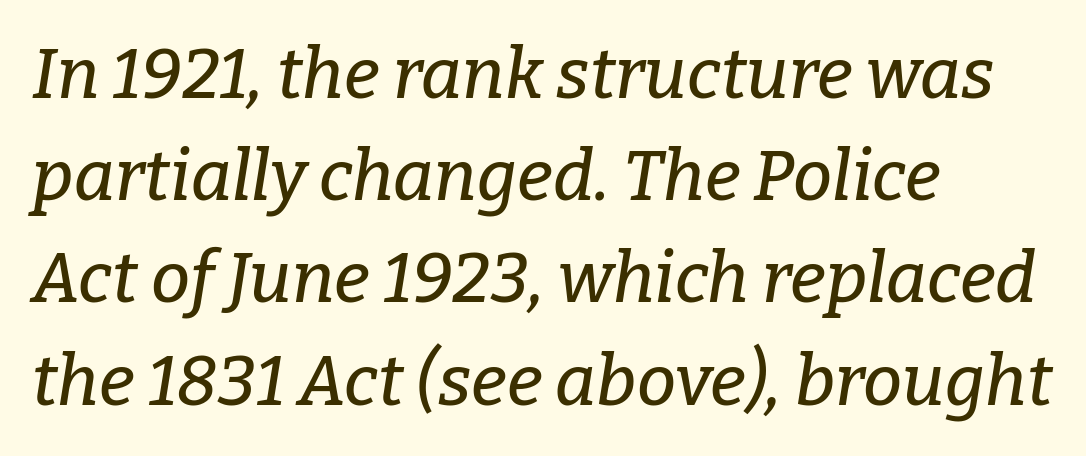
Style check: oblique. This sample uses a serif face. Does the copy run flush right? No — it runs flush left. A typesetter would call this proportional, since set widths differ per character.
